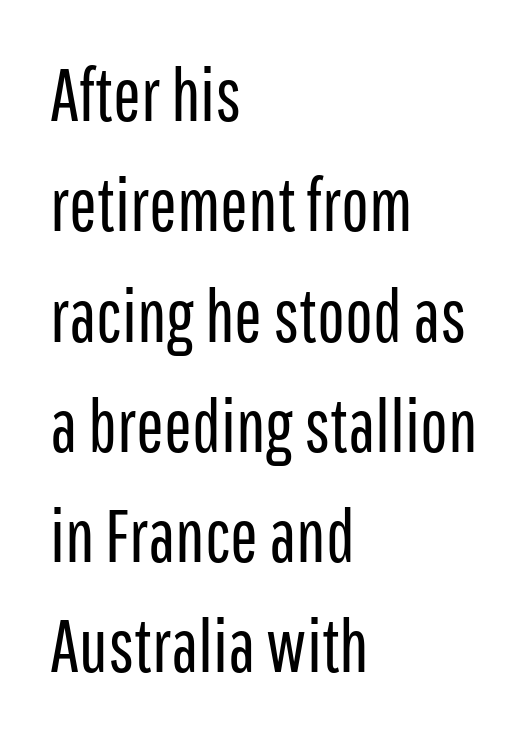
{"serif": "no", "italic": "no", "bold": "no", "weight": "regular", "width": "condensed", "stroke_contrast": "low", "x_height": "medium", "monospaced": "no", "underline": "no", "align": "left", "line_spacing": "normal", "line_spacing_ratio": 1.49, "letter_spacing": "normal", "letter_spacing_em": 0.0, "glyph_px": 74}
